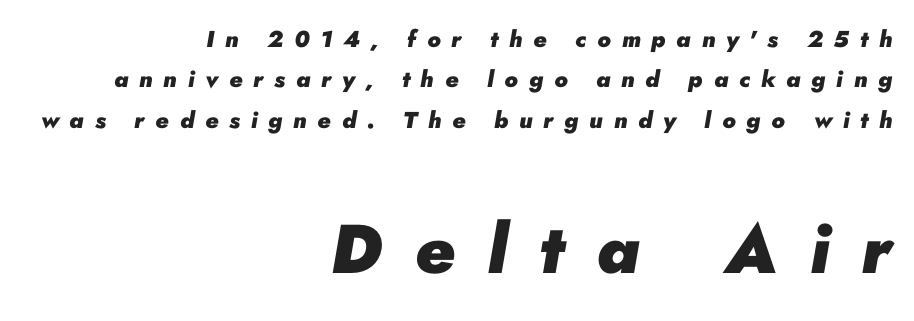
Q: Is the text bold? A: Yes.
Q: Is the text italic (slanted)? A: Yes, it leans right by about 10 degrees.
Q: Is the text underlined? A: No.
Q: How is the paragraph aligned? A: Right-aligned.
Q: Is the spacing between letters normal or unusually wide? A: Unusually wide.
Q: Which block of text is set in a larger size, the first (top) or the second (bottom)? A: The second (bottom) one.
Q: Width (condensed, normal, or wide)? A: Normal.
Q: Stroke contrast? A: Low.
Q: x-height? A: Small.
Q: Monospaced? A: No.
